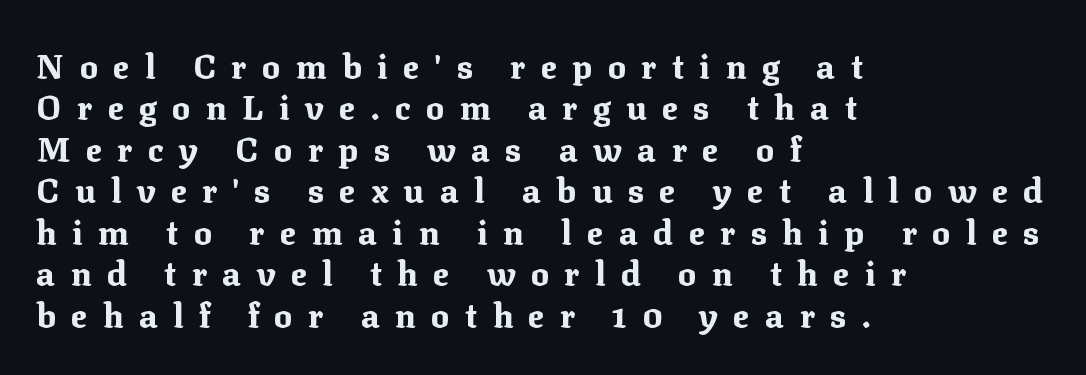
{"serif": "yes", "italic": "no", "bold": "yes", "weight": "bold", "width": "normal", "stroke_contrast": "medium", "x_height": "medium", "monospaced": "no", "underline": "no", "align": "left", "line_spacing_ratio": 1.22, "letter_spacing": "wide", "letter_spacing_em": 0.45, "glyph_px": 34}
